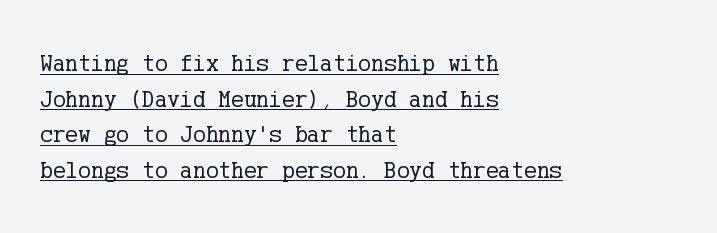
Left-aligned paragraph, ragged on the right. Honestly, the underline is the first thing you notice here. Nobody touched the tracking dial on this one. The characters are drawn with everyday or finer stroke widths.
